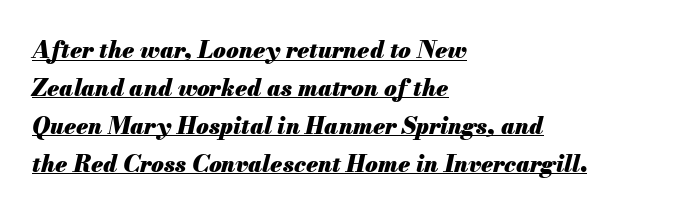
When letters slant like this, we call the style italic. Words appear dense and cohesive because spacing is normal. Typeset ragged right — the left edge is the straight one. Glance below the letters and you will spot a drawn line. Heavy-handed strokes throughout: this text is bold. Compared with typical paragraphs, the rows here are spaced about the same.
